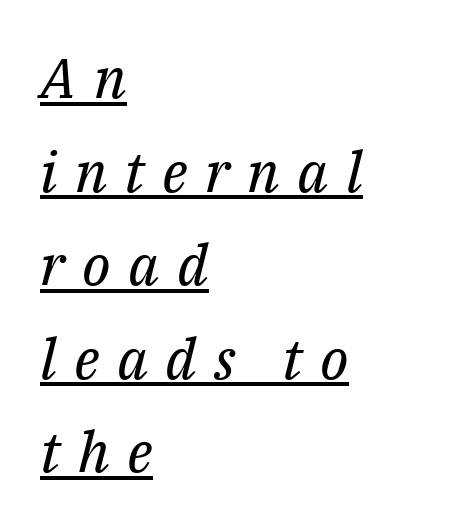
The image shows 56 px regular-weight serif type, italic (leaning right); set left-aligned, normal line spacing (1.67x), unusually wide letter spacing (+0.31 em), underlined; medium stroke contrast and a medium x-height.
